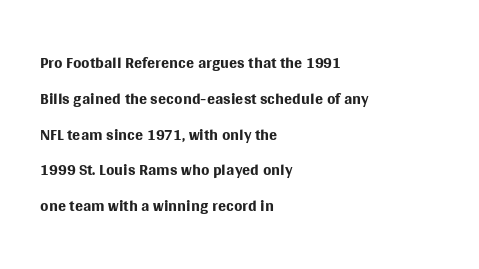
The setting favours the left margin, as ordinary paragraphs usually do. Upright lettering throughout. Letter spacing: default. No chunkiness to these letters — they're not bold.
